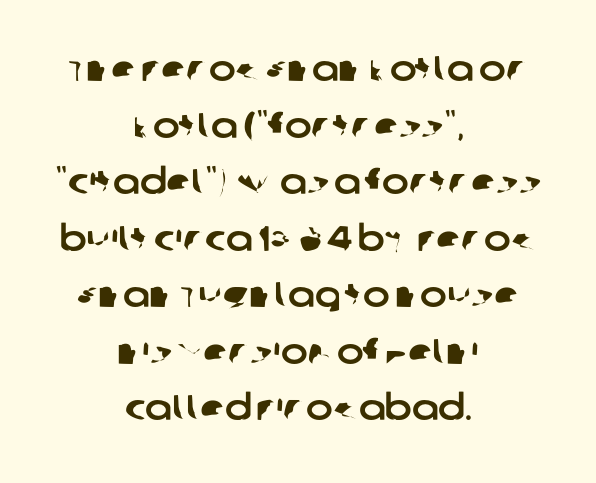
Inter-character spacing is left at the font's built-in metrics. Is the block centered? Yes — each line is placed symmetrically about the middle. The area under the type is left untouched. This is sans-serif lettering, the kind often seen on screens and signage. Each letter keeps its own natural width here, so spacing adapts to shape. Normally led — the rows are evenly, conventionally spaced.
